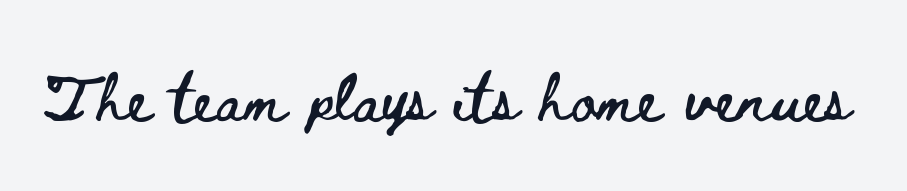
{"width": "wide", "stroke_contrast": "low", "x_height": "small", "monospaced": "no", "underline": "no", "letter_spacing": "normal", "letter_spacing_em": 0.0, "glyph_px": 48}
